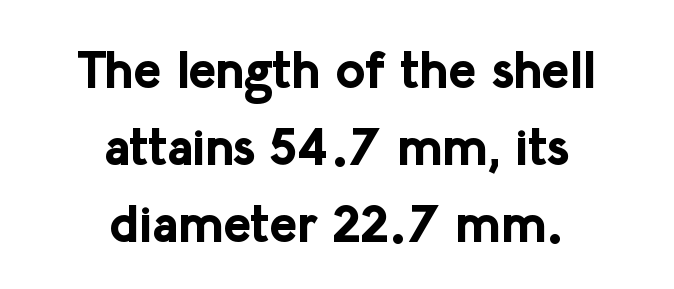
The image shows 52 px bold sans-serif type, upright; set centered, normal line spacing (1.48x), normal letter spacing, not underlined; low stroke contrast and a medium x-height.
